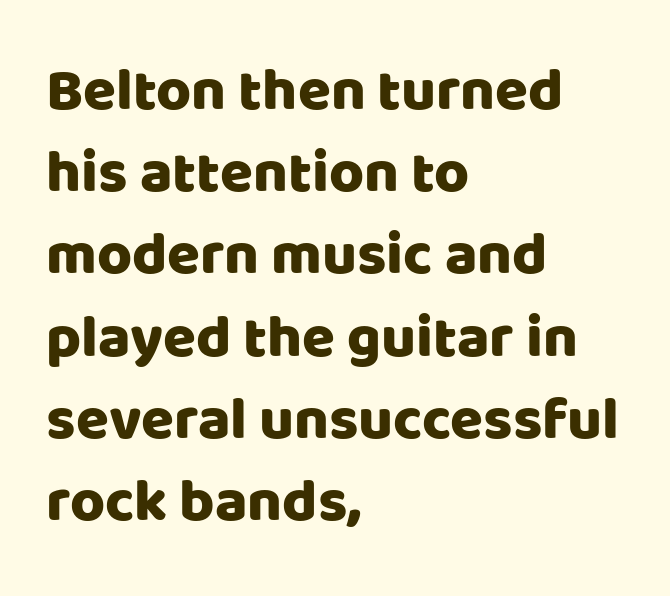
No italicization has been applied; the sample stays upright. Is the block centered? No — it sits flush against the left margin. This rendering features lettering with no underline. In terms of letterform style, serifs are entirely absent. Each word holds together tightly as a unit, with standard inter-letter gaps. The lines sit at an ordinary, default distance from one another.
